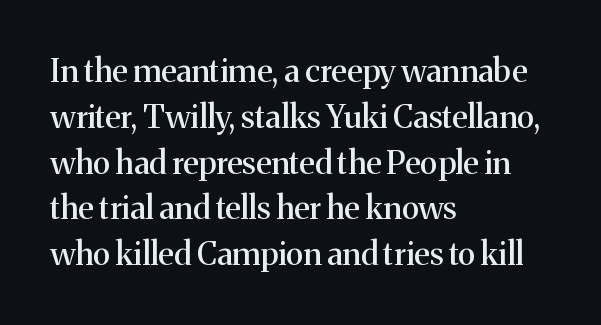
{"serif": "yes", "italic": "no", "width": "normal", "stroke_contrast": "medium", "x_height": "medium", "monospaced": "no", "underline": "no", "align": "left", "line_spacing": "normal", "line_spacing_ratio": 1.43, "letter_spacing": "normal", "letter_spacing_em": 0.0, "glyph_px": 32}
